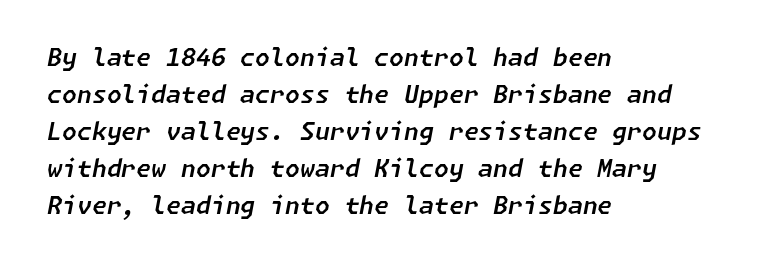
The image shows 24 px text type, italic (leaning right); set left-aligned, normal line spacing (1.54x), normal letter spacing, not underlined.
